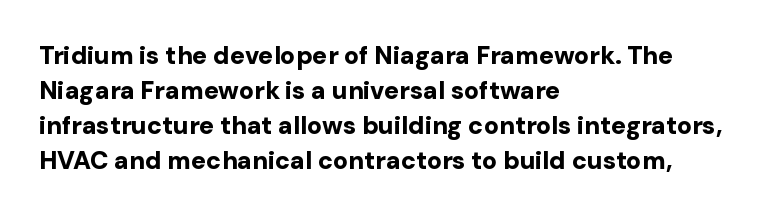
{"italic": "no", "bold": "yes", "underline": "no", "align": "left", "line_spacing": "normal", "line_spacing_ratio": 1.4, "letter_spacing": "normal", "letter_spacing_em": 0.0, "glyph_px": 25}
